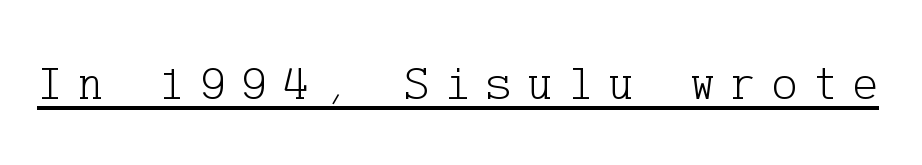
The strokes are not fattened; the text isn't bold. A baseline rule has been typeset under these characters. Loose tracking; the words dissolve into strings of separated letters. The text was rendered using a seriffed face with decorative stroke endings. Notice how the stems are strictly vertical — no italics here.
